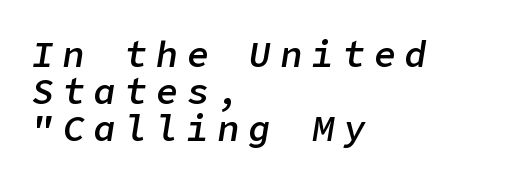
Q: Is the text bold? A: Semi-bold.
Q: Is the text italic (slanted)? A: Yes, it leans right by about 9 degrees.
Q: Is the text underlined? A: No.
Q: How is the paragraph aligned? A: Left-aligned.
Q: Is the spacing between letters normal or unusually wide? A: Unusually wide.
Q: Is the spacing between lines tight, normal or loose? A: Tight.
Q: Width (condensed, normal, or wide)? A: Normal.
Q: Stroke contrast? A: Low.
Q: x-height? A: Medium.
